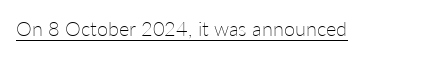
Q: Is the text bold? A: No.
Q: Is the text italic (slanted)? A: No, it is upright.
Q: Is the text underlined? A: Yes.
Q: Is the spacing between letters normal or unusually wide? A: Normal.
